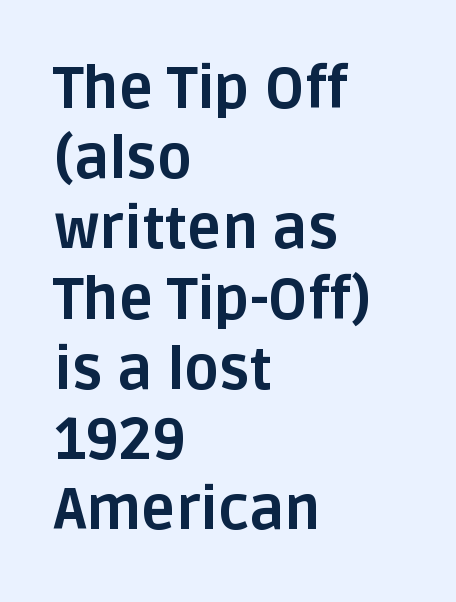
The image shows 58 px bold sans-serif type, upright; set left-aligned, line spacing 1.21x, normal letter spacing, not underlined; low stroke contrast and a large x-height.
